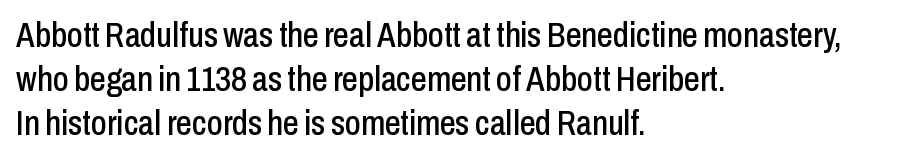
{"serif": "no", "italic": "no", "width": "condensed", "stroke_contrast": "low", "x_height": "medium", "monospaced": "no", "underline": "no", "align": "left", "line_spacing": "normal", "line_spacing_ratio": 1.26, "letter_spacing": "normal", "letter_spacing_em": 0.0, "glyph_px": 35}
